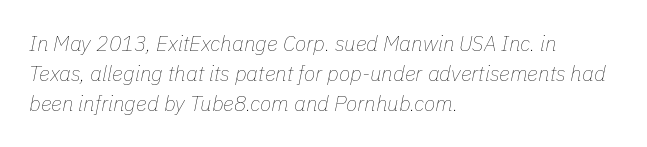
Q: Is the text bold? A: No.
Q: Is the text italic (slanted)? A: Yes, it leans right by about 11 degrees.
Q: Is the text underlined? A: No.
Q: How is the paragraph aligned? A: Left-aligned.
Q: Is the spacing between letters normal or unusually wide? A: Normal.
Q: Is the spacing between lines tight, normal or loose? A: Normal.
